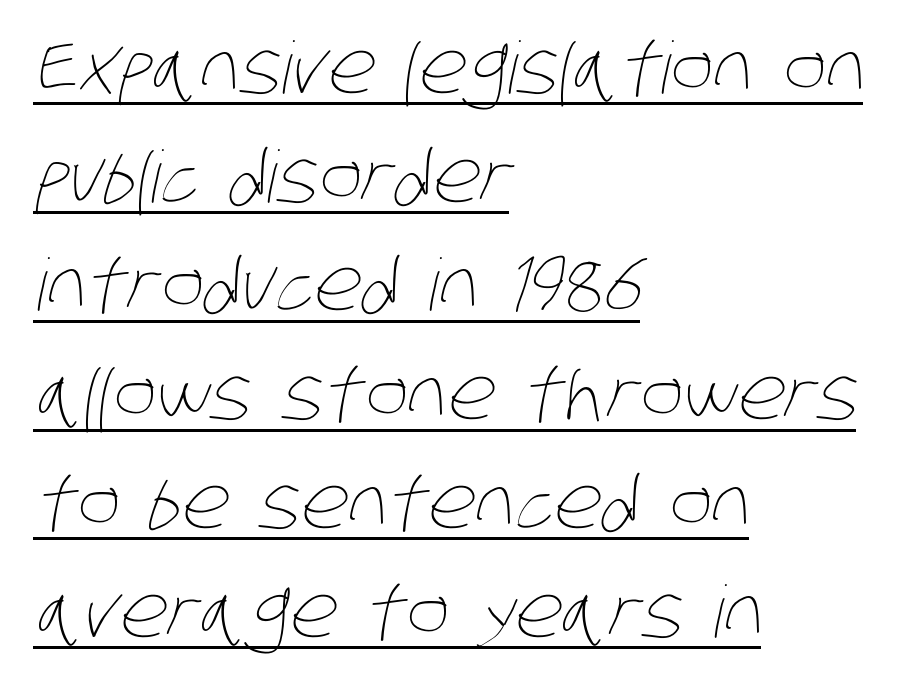
The image shows 72 px thin, condensed type; set left-aligned, normal line spacing (1.51x), normal letter spacing, underlined; low stroke contrast and a large x-height.
